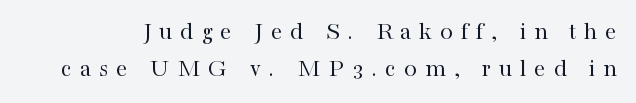
{"italic": "no", "bold": "no", "underline": "no", "line_spacing": "normal", "line_spacing_ratio": 1.43, "letter_spacing": "wide", "letter_spacing_em": 0.3, "glyph_px": 26}
